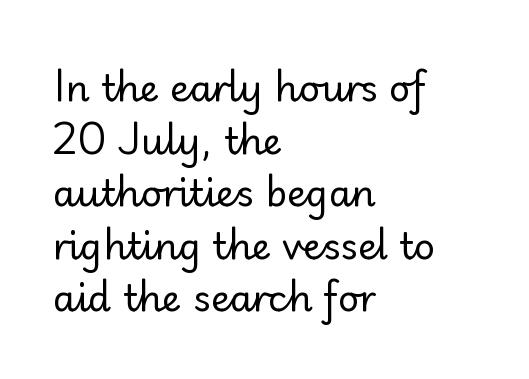
The image shows 37 px regular-weight sans-serif type, upright; set left-aligned, normal line spacing (1.42x), normal letter spacing, not underlined; low stroke contrast and a small x-height.
